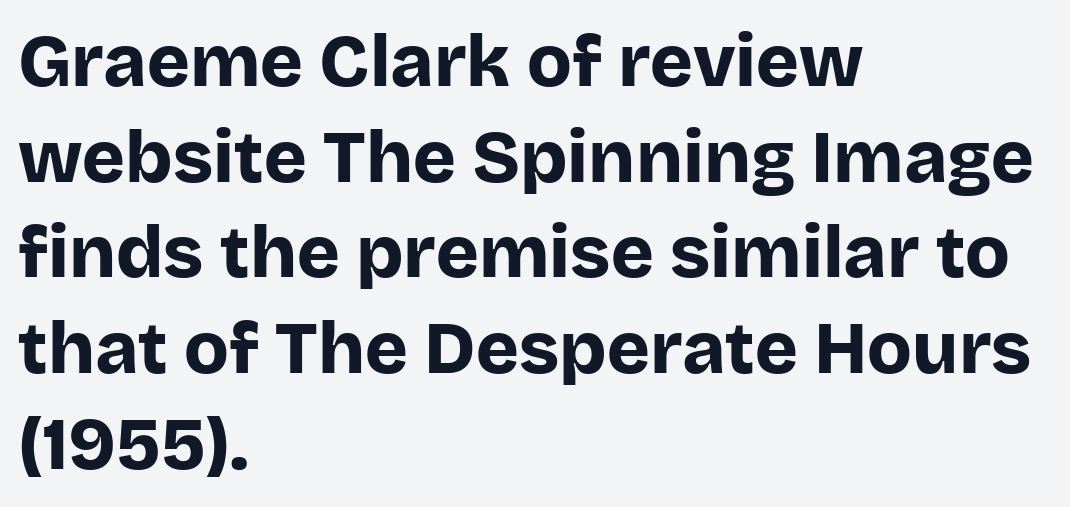
Interline gaps are of average width in this sample. No feet cap the strokes, marking this as sans-serif type. Think of a printed novel: that variable character pitch is what you see here. Horizontal alignment here is leftward, the default for most running prose. Every stem runs plumb, perpendicular to the baseline. Heavy-handed strokes throughout: this text is bold.
